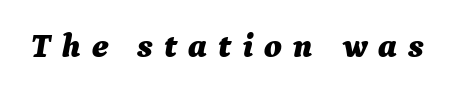
The tracking reads as deliberately expanded to a designer's eye. Yep, that's italic — everything's leaning. Just letters on the line, the space beneath them empty. Varying glyph widths throughout — classic text-font behaviour. Set as a true bold cut, around the 700 mark.
